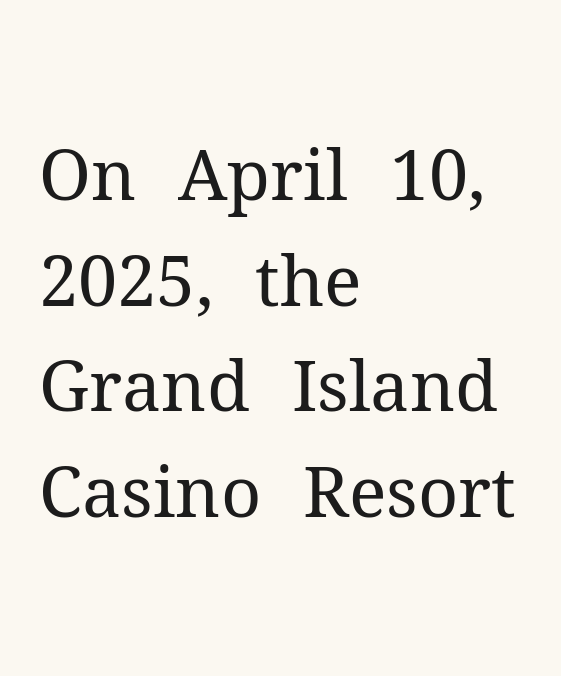
{"serif": "yes", "italic": "no", "bold": "no", "weight": "regular", "width": "normal", "stroke_contrast": "medium", "x_height": "medium", "monospaced": "no", "underline": "no", "align": "left", "line_spacing": "normal", "line_spacing_ratio": 1.51, "letter_spacing": "normal", "letter_spacing_em": 0.0, "glyph_px": 70}
